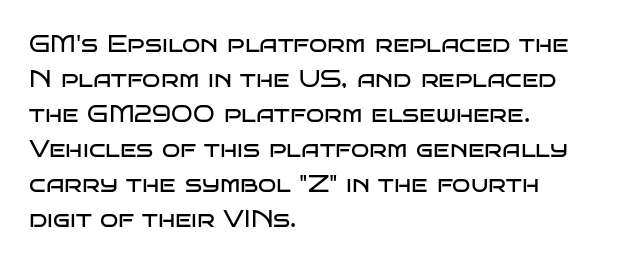
No word sits above an underline. This is the regular roman posture of the typeface. The lines in this sample share a left origin and differ only in where they stop. Successive baselines arrive at the customary interval.
